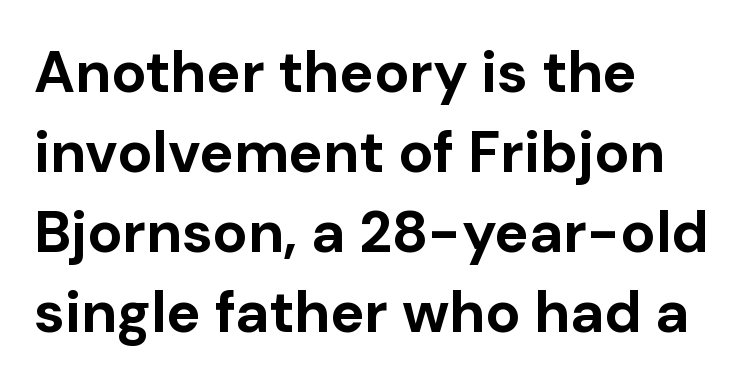
The ragged edge is on the right, which tells us the setting is flush left. Vertically, the passage feels balanced, rows spaced as you'd expect. Students, this is bold: see how much ink each stroke carries. Glance below the letters and you will spot only blank space. Tracking value appears to be zero — textbook default spacing. Think of a printed novel: that variable character pitch is what you see here.
